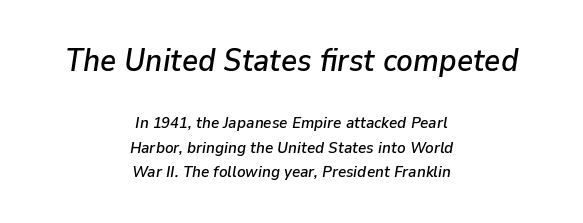
The image shows 31 px text type, italic (leaning right); set centered, normal line spacing (1.53x), normal letter spacing, not underlined; the first (top) block is 1.94x larger; low stroke contrast and a medium x-height.
